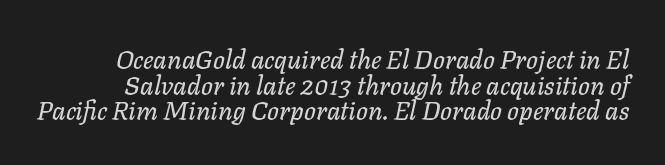
This sample uses plain, unmodified letter spacing. The words here are not underlined. You could barely slide anything between these rows. In terms of posture, this sample is oblique.
